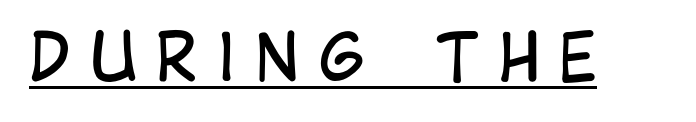
{"serif": "no", "italic": "no", "bold": "no", "weight": "regular", "width": "condensed", "stroke_contrast": "low", "x_height": "large", "monospaced": "no", "underline": "yes", "letter_spacing": "wide", "letter_spacing_em": 0.3, "glyph_px": 64}
